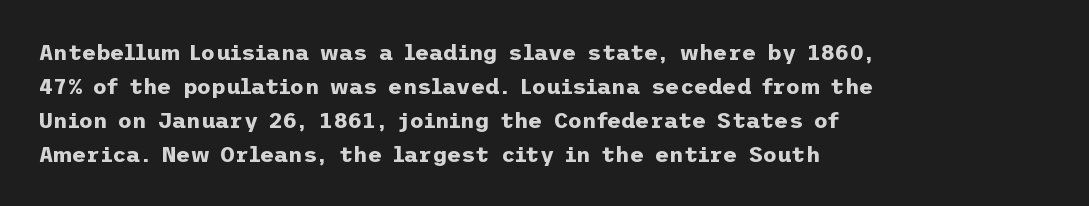
Q: Is the text bold? A: Yes.
Q: Is the text italic (slanted)? A: No, it is upright.
Q: Is the text underlined? A: No.
Q: How is the paragraph aligned? A: Left-aligned.
Q: Is the spacing between letters normal or unusually wide? A: Normal.
Q: Is the spacing between lines tight, normal or loose? A: Normal.
